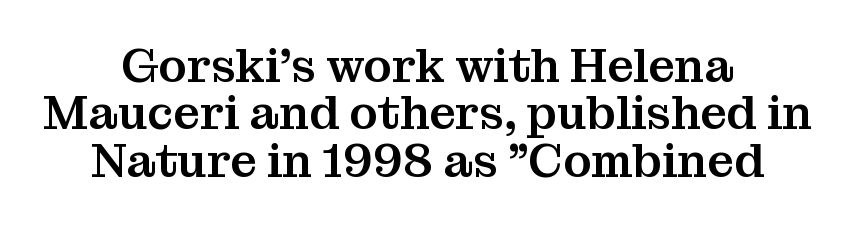
{"serif": "yes", "italic": "no", "width": "normal", "stroke_contrast": "medium", "x_height": "medium", "monospaced": "no", "underline": "no", "align": "center", "line_spacing": "tight", "line_spacing_ratio": 1.01, "letter_spacing": "normal", "letter_spacing_em": 0.0, "glyph_px": 47}
